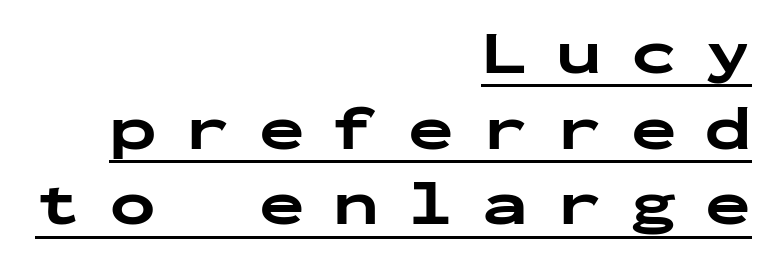
Q: Is the text bold? A: Yes.
Q: Is the text italic (slanted)? A: No, it is upright.
Q: Is the typeface a serif or a sans-serif typeface? A: Sans-serif.
Q: Is the text underlined? A: Yes.
Q: How is the paragraph aligned? A: Right-aligned.
Q: Is the spacing between letters normal or unusually wide? A: Unusually wide.
Q: Width (condensed, normal, or wide)? A: Wide.
Q: Stroke contrast? A: Low.
Q: x-height? A: Medium.
Q: Monospaced? A: Yes.
